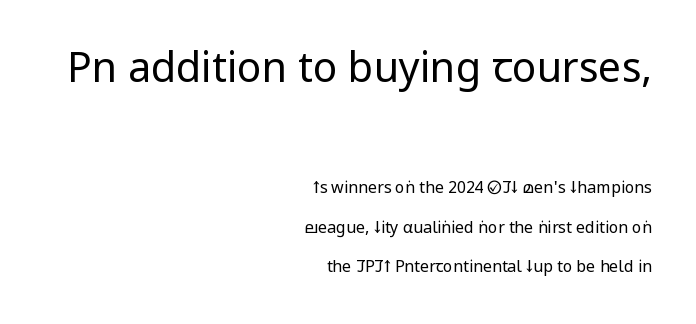
{"serif": "no", "italic": "no", "bold": "no", "weight": "regular", "width": "condensed", "stroke_contrast": "low", "x_height": "large", "monospaced": "no", "underline": "no", "align": "right", "line_spacing": "loose", "line_spacing_ratio": 2.47, "letter_spacing": "normal", "letter_spacing_em": 0.0, "larger_block": "first", "size_ratio": 2.56, "glyph_px": 41}
